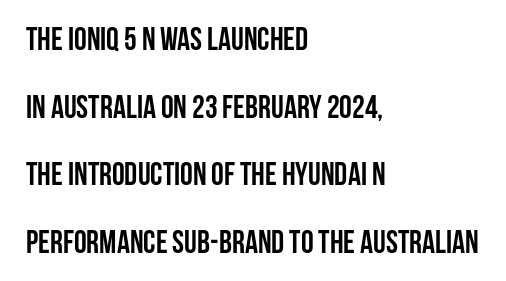
Q: Is the text bold? A: Yes.
Q: Is the text italic (slanted)? A: No, it is upright.
Q: Is the typeface a serif or a sans-serif typeface? A: Sans-serif.
Q: Is the text underlined? A: No.
Q: How is the paragraph aligned? A: Left-aligned.
Q: Is the spacing between letters normal or unusually wide? A: Normal.
Q: Is the spacing between lines tight, normal or loose? A: Loose.
Q: Width (condensed, normal, or wide)? A: Condensed.
Q: Stroke contrast? A: Low.
Q: x-height? A: Large.
Q: Monospaced? A: No.
